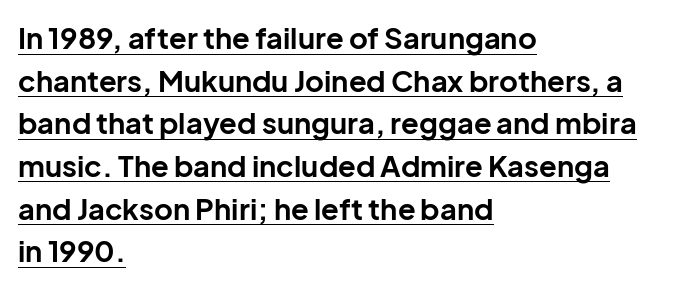
Q: Is the text bold? A: Yes.
Q: Is the text italic (slanted)? A: No, it is upright.
Q: Is the typeface a serif or a sans-serif typeface? A: Sans-serif.
Q: Is the text underlined? A: Yes.
Q: How is the paragraph aligned? A: Left-aligned.
Q: Is the spacing between letters normal or unusually wide? A: Normal.
Q: Is the spacing between lines tight, normal or loose? A: Normal.
Q: Width (condensed, normal, or wide)? A: Normal.
Q: Stroke contrast? A: Low.
Q: x-height? A: Medium.
Q: Monospaced? A: No.
